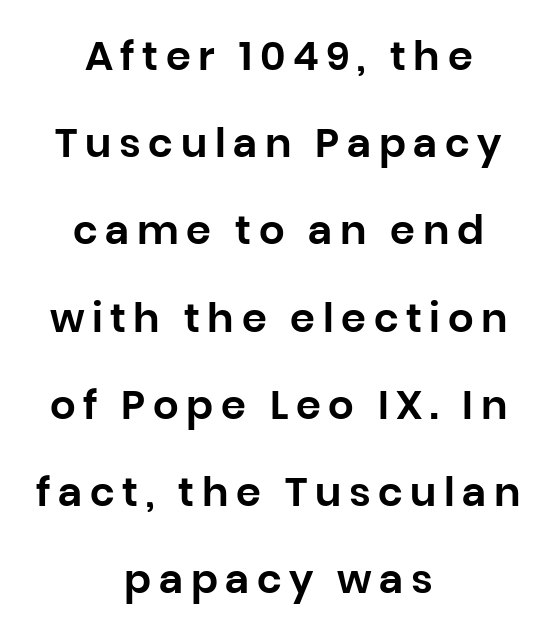
The image shows 40 px sans-serif type, upright; set centered, loose line spacing (2.18x), not underlined; low stroke contrast and a large x-height.
